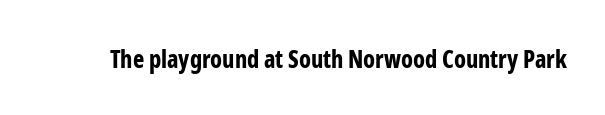
{"italic": "no", "bold": "yes", "underline": "no", "letter_spacing": "normal", "letter_spacing_em": 0.0, "glyph_px": 24}
